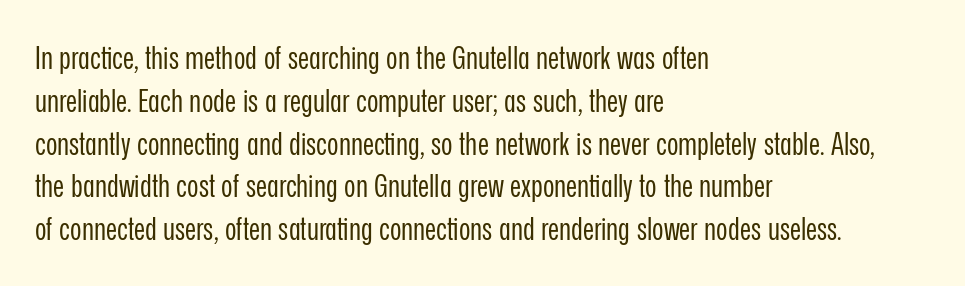
The image shows 31 px regular-weight, condensed sans-serif type, upright; set left-aligned, normal line spacing (1.38x), normal letter spacing, not underlined; low stroke contrast and a medium x-height.
